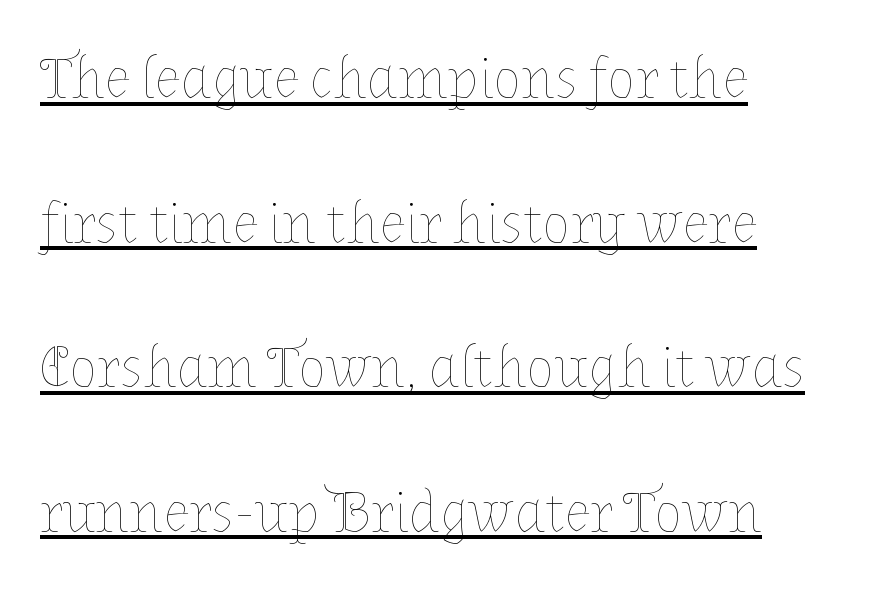
Observe the ordinary spacing: letters are neighbours, not strangers. The specimen reads as upright at a glance. Underline: present. Each stroke keeps to a modest, everyday thickness or less. Regarding leading, the lines here are spaced well apart. Caption: multi-line text, flush left, ragged right.
